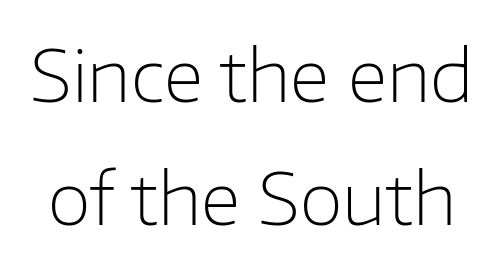
I'd call this a sans setting — the letters go barefoot. Style check: upright. Weight class: somewhere from thin through regular. Words float on clear page, feet unadorned. Glyph-to-glyph distance matches everyday printed text.
